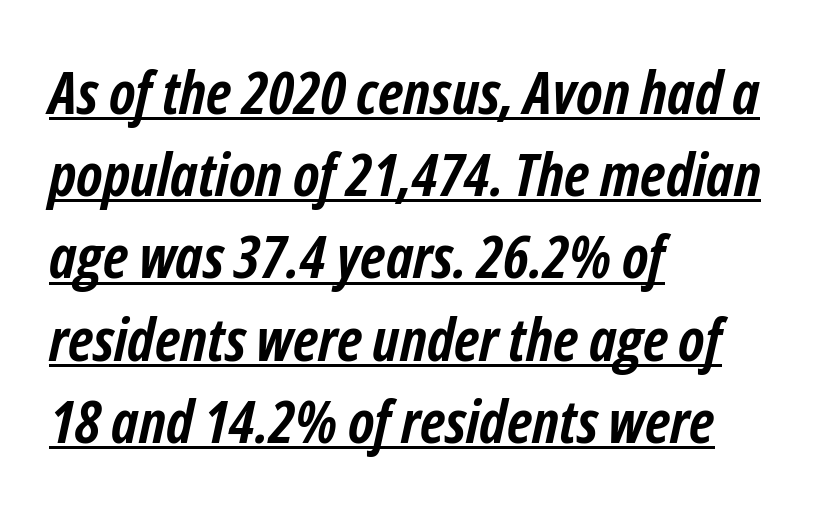
The image shows 60 px semibold, condensed type, italic (leaning right); set left-aligned, normal line spacing (1.37x), normal letter spacing, underlined; low stroke contrast and a medium x-height.
